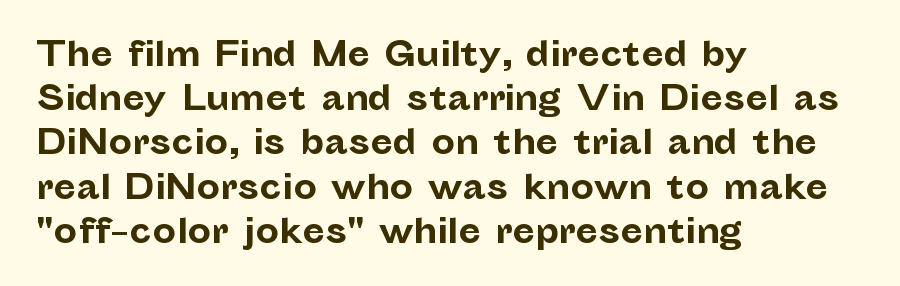
The image shows 33 px bold sans-serif type, upright; set left-aligned, normal line spacing (1.34x), normal letter spacing, not underlined; low stroke contrast and a medium x-height.
